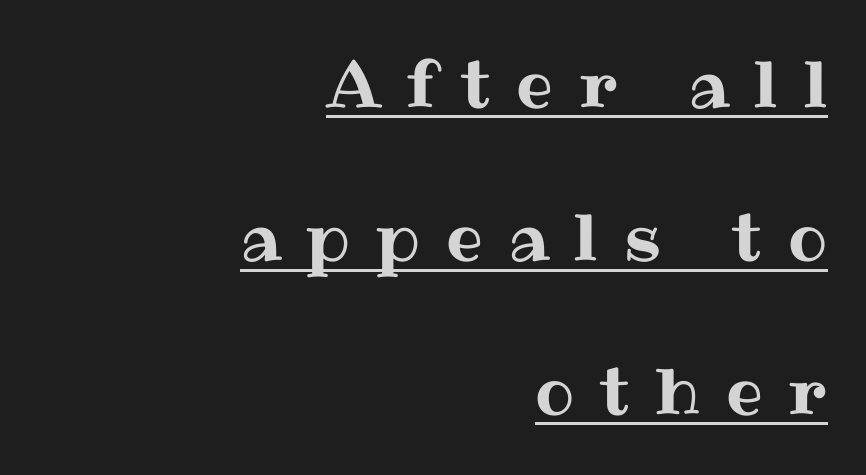
Q: Is the text italic (slanted)? A: No, it is upright.
Q: Is the text underlined? A: Yes.
Q: How is the paragraph aligned? A: Right-aligned.
Q: Is the spacing between letters normal or unusually wide? A: Unusually wide.
Q: Is the spacing between lines tight, normal or loose? A: Loose.
Q: Width (condensed, normal, or wide)? A: Normal.
Q: Stroke contrast? A: Medium.
Q: x-height? A: Medium.
Q: Monospaced? A: No.
